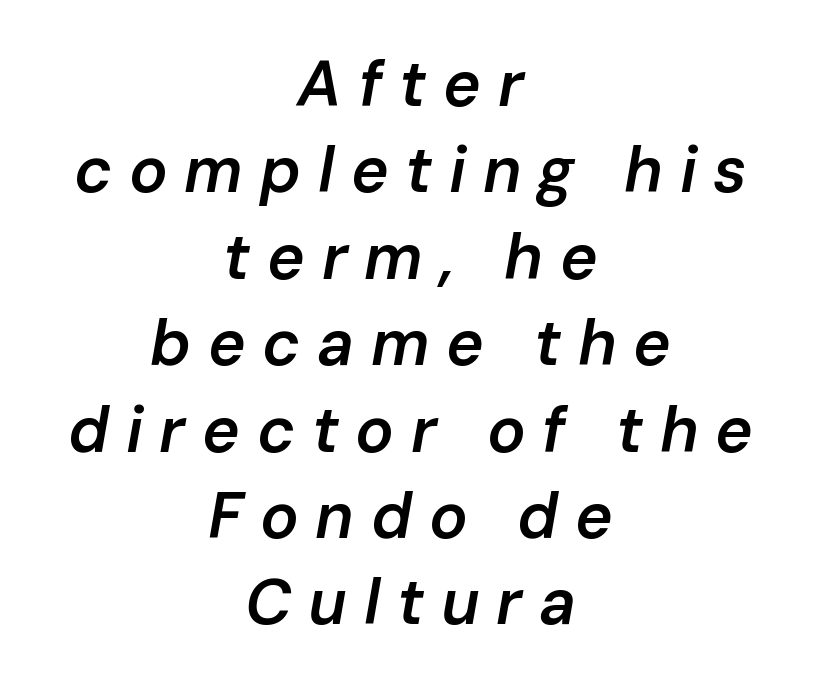
The image shows 64 px semibold type, italic (leaning right); set centered, normal line spacing (1.35x), unusually wide letter spacing (+0.26 em), not underlined; low stroke contrast and a medium x-height.
